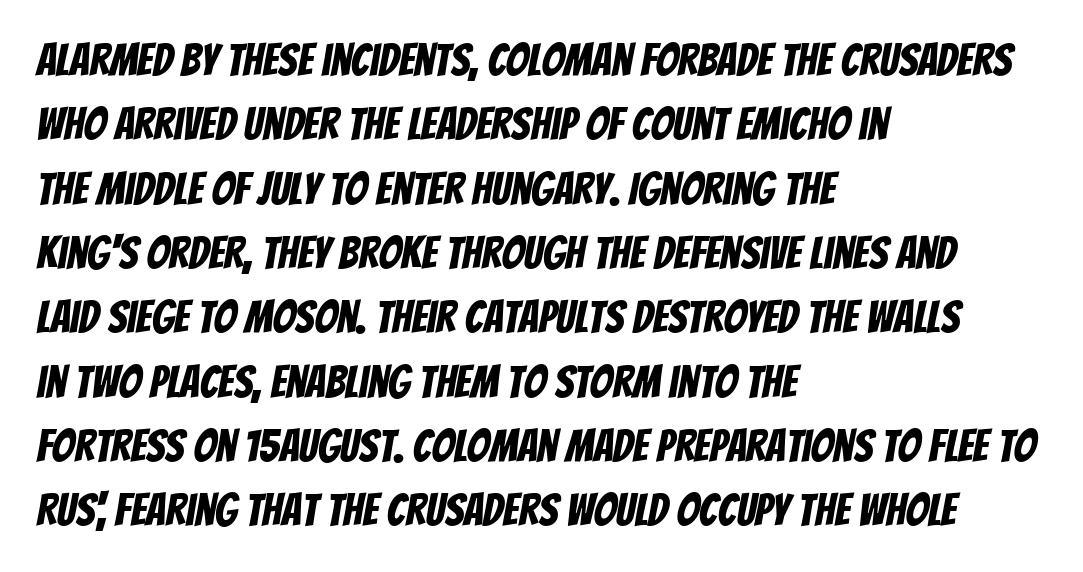
Q: Is the typeface a serif or a sans-serif typeface? A: Sans-serif.
Q: Is the text underlined? A: No.
Q: How is the paragraph aligned? A: Left-aligned.
Q: Is the spacing between letters normal or unusually wide? A: Normal.
Q: Is the spacing between lines tight, normal or loose? A: Normal.
Q: Width (condensed, normal, or wide)? A: Condensed.
Q: Stroke contrast? A: Low.
Q: x-height? A: Large.
Q: Monospaced? A: No.
